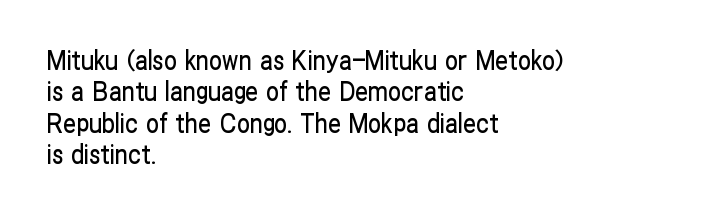
{"italic": "no", "underline": "no", "align": "left", "line_spacing_ratio": 1.21, "letter_spacing": "normal", "letter_spacing_em": 0.0, "glyph_px": 26}
